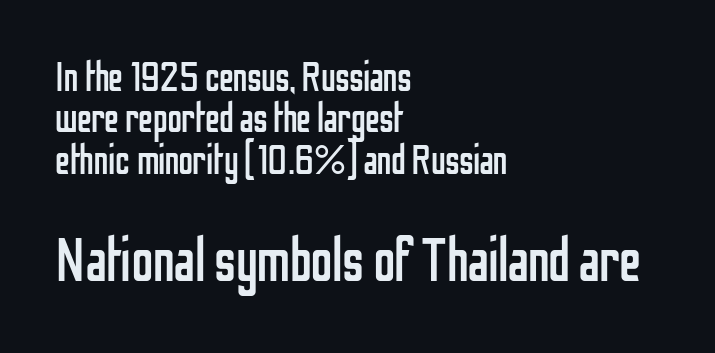
The image shows 61 px regular-weight, condensed sans-serif type, upright; set left-aligned, tight line spacing (1.01x), normal letter spacing, not underlined; the second (bottom) block is 1.49x larger; low stroke contrast and a medium x-height.
